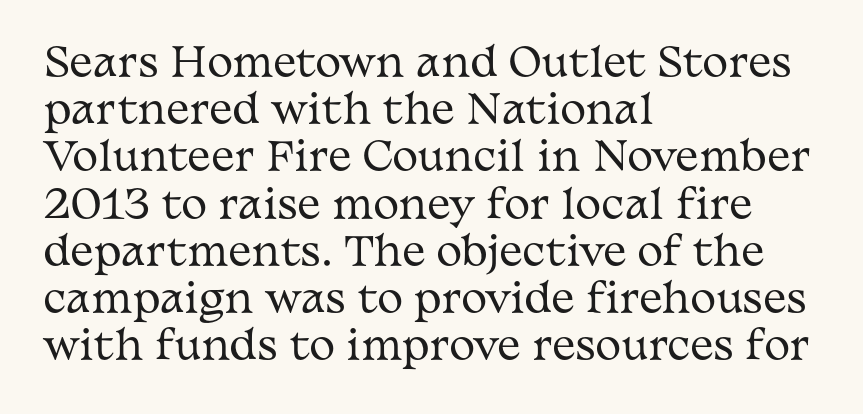
Is the stroke heavy? The answer is a plain regular-or-lighter. Rule under the text: the space is simply empty. If you drew a ruler down the left edge, every line would touch it. Caption: standard tracking, unaltered. Tall strokes in this sample are plumb rather than angled.
